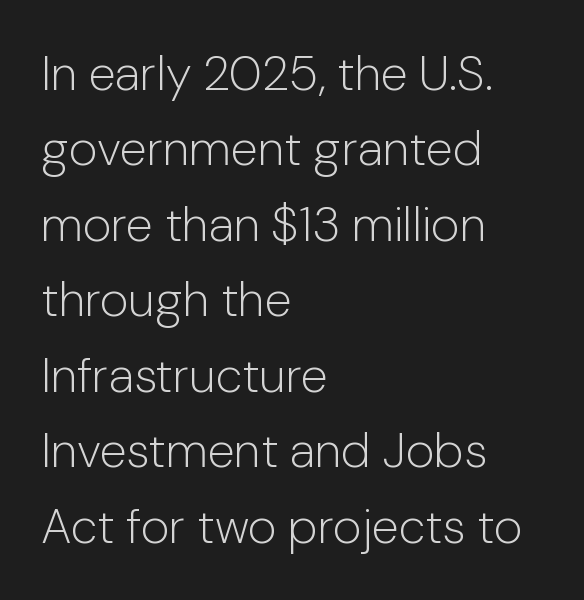
Q: Is the text bold? A: No.
Q: Is the text italic (slanted)? A: No, it is upright.
Q: Is the typeface a serif or a sans-serif typeface? A: Sans-serif.
Q: Is the text underlined? A: No.
Q: How is the paragraph aligned? A: Left-aligned.
Q: Is the spacing between letters normal or unusually wide? A: Normal.
Q: Is the spacing between lines tight, normal or loose? A: Normal.
Q: Width (condensed, normal, or wide)? A: Normal.
Q: Stroke contrast? A: Low.
Q: x-height? A: Medium.
Q: Monospaced? A: No.
